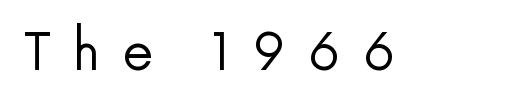
{"serif": "no", "italic": "no", "bold": "no", "weight": "regular", "width": "normal", "stroke_contrast": "low", "x_height": "medium", "monospaced": "no", "underline": "no", "letter_spacing": "wide", "letter_spacing_em": 0.44, "glyph_px": 50}
